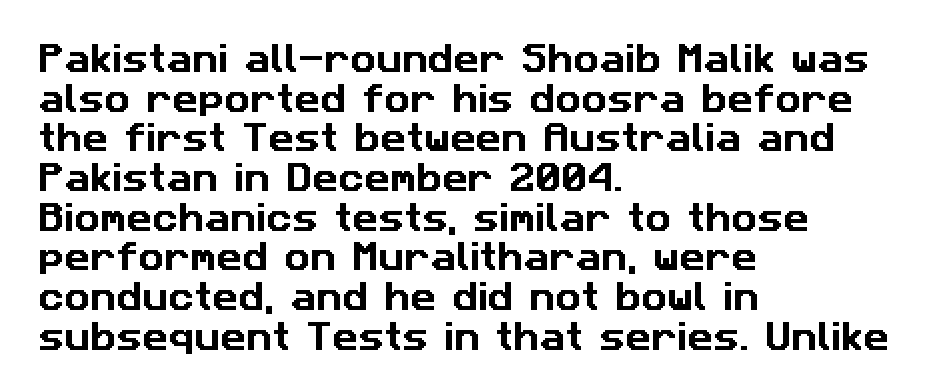
The image shows 32 px sans-serif type; set left-aligned, line spacing 1.24x, normal letter spacing, not underlined; low stroke contrast and a medium x-height.
